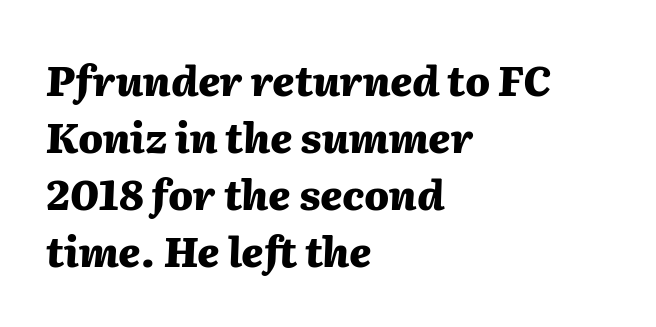
Q: Is the text bold? A: Yes.
Q: Is the text italic (slanted)? A: Yes, it leans right by about 2 degrees.
Q: Is the text underlined? A: No.
Q: How is the paragraph aligned? A: Left-aligned.
Q: Is the spacing between letters normal or unusually wide? A: Normal.
Q: Is the spacing between lines tight, normal or loose? A: Normal.
Q: Width (condensed, normal, or wide)? A: Normal.
Q: Stroke contrast? A: Medium.
Q: x-height? A: Medium.
Q: Monospaced? A: No.
